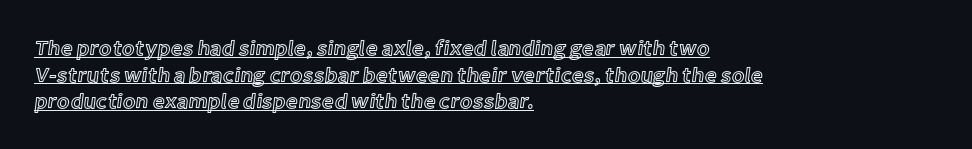
Teacher's note: observe the even left margin — that is flush-left alignment. Letter spacing: default. Rows of type keep a routine distance in the vertical direction. This is underlined copy, the kind a proofreader might mark for attention.
